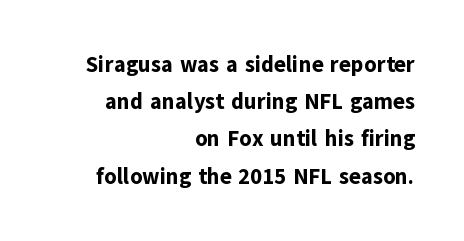
{"italic": "no", "bold": "yes", "underline": "no", "align": "right", "line_spacing": "normal", "line_spacing_ratio": 1.69, "letter_spacing": "normal", "letter_spacing_em": 0.0, "glyph_px": 22}
